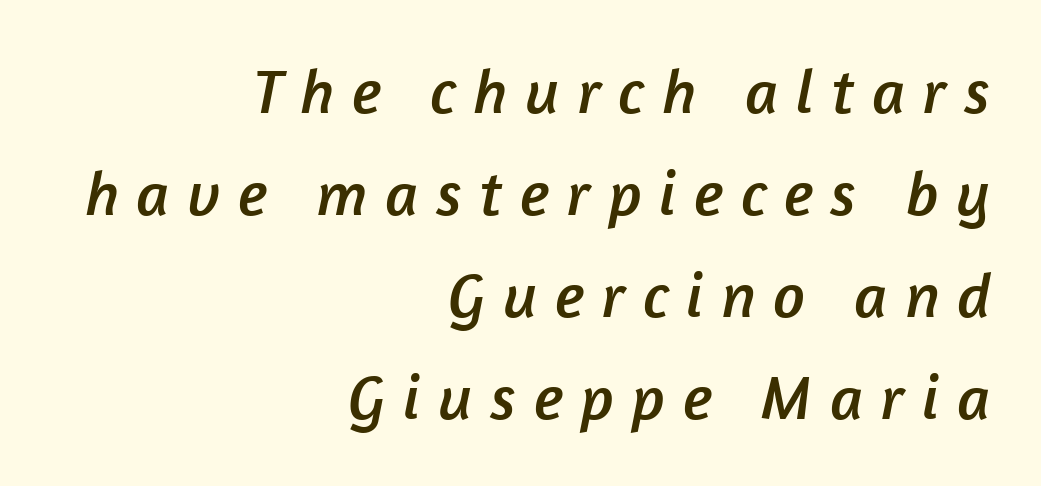
Q: Is the typeface a serif or a sans-serif typeface? A: Sans-serif.
Q: Is the text underlined? A: No.
Q: How is the paragraph aligned? A: Right-aligned.
Q: Is the spacing between letters normal or unusually wide? A: Unusually wide.
Q: Is the spacing between lines tight, normal or loose? A: Normal.
Q: Width (condensed, normal, or wide)? A: Normal.
Q: Stroke contrast? A: Low.
Q: x-height? A: Medium.
Q: Monospaced? A: No.
